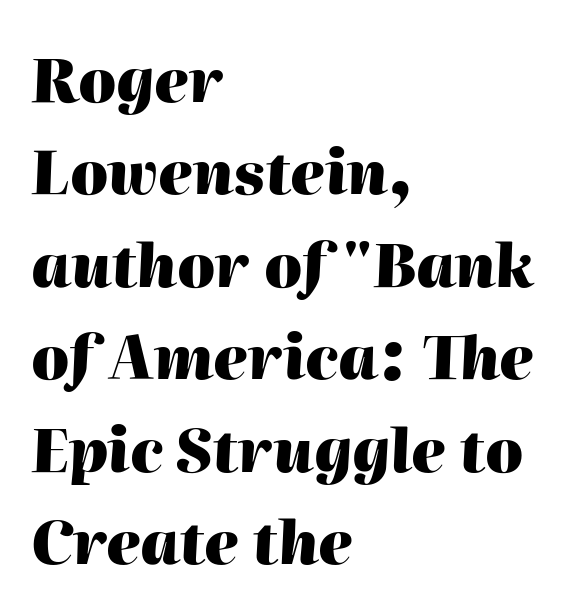
Q: Is the text bold? A: Yes.
Q: Is the text italic (slanted)? A: Yes, it leans right by about 2 degrees.
Q: Is the text underlined? A: No.
Q: How is the paragraph aligned? A: Left-aligned.
Q: Is the spacing between letters normal or unusually wide? A: Normal.
Q: Is the spacing between lines tight, normal or loose? A: Normal.
Q: Width (condensed, normal, or wide)? A: Normal.
Q: Stroke contrast? A: High.
Q: x-height? A: Medium.
Q: Monospaced? A: No.
